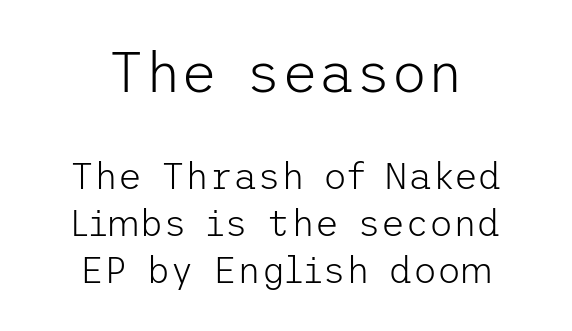
Q: Is the text bold? A: No.
Q: Is the text italic (slanted)? A: No, it is upright.
Q: Is the typeface a serif or a sans-serif typeface? A: Sans-serif.
Q: Is the text underlined? A: No.
Q: How is the paragraph aligned? A: Centered.
Q: Is the spacing between letters normal or unusually wide? A: Normal.
Q: Is the spacing between lines tight, normal or loose? A: Normal.
Q: Which block of text is set in a larger size, the first (top) or the second (bottom)? A: The first (top) one.
Q: Width (condensed, normal, or wide)? A: Normal.
Q: Stroke contrast? A: Low.
Q: x-height? A: Medium.
